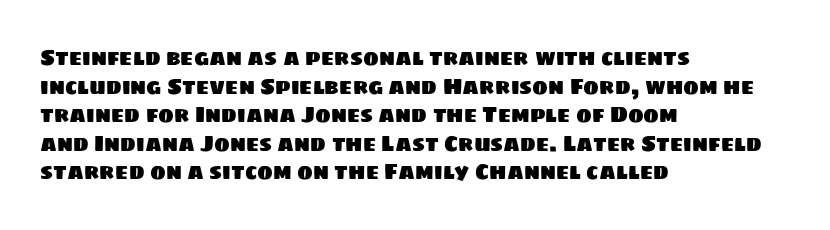
If you drew a ruler down the left edge, every line would touch it. Lines of text with bare space underneath. Regarding leading, the lines here are spaced in the standard way. Standard letterfit; no display-style spreading of the glyphs.
